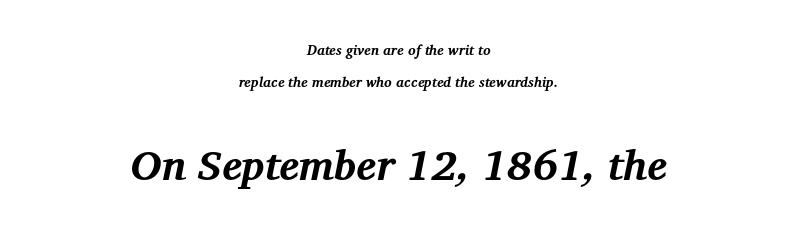
{"serif": "yes", "italic": "yes", "lean": "right", "slant_degrees": 12, "bold": "yes", "weight": "bold", "width": "normal", "stroke_contrast": "medium", "x_height": "medium", "monospaced": "no", "underline": "no", "align": "center", "line_spacing": "loose", "line_spacing_ratio": 2.26, "letter_spacing": "normal", "letter_spacing_em": 0.0, "larger_block": "second", "size_ratio": 3.0, "glyph_px": 42}
